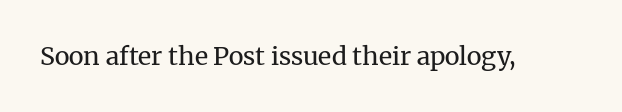
Q: Is the text bold? A: No.
Q: Is the text italic (slanted)? A: No, it is upright.
Q: Is the text underlined? A: No.
Q: Is the spacing between letters normal or unusually wide? A: Normal.
